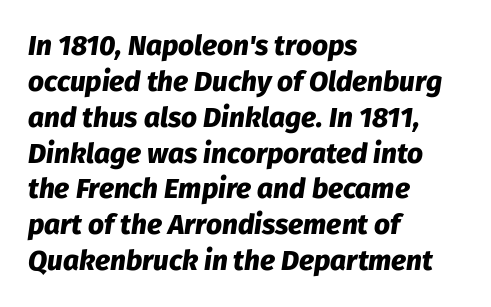
{"italic": "yes", "lean": "right", "slant_degrees": 8, "bold": "yes", "weight": "heavy", "width": "normal", "stroke_contrast": "low", "x_height": "medium", "monospaced": "no", "underline": "no", "align": "left", "line_spacing": "normal", "line_spacing_ratio": 1.28, "letter_spacing": "normal", "letter_spacing_em": 0.0, "glyph_px": 28}
